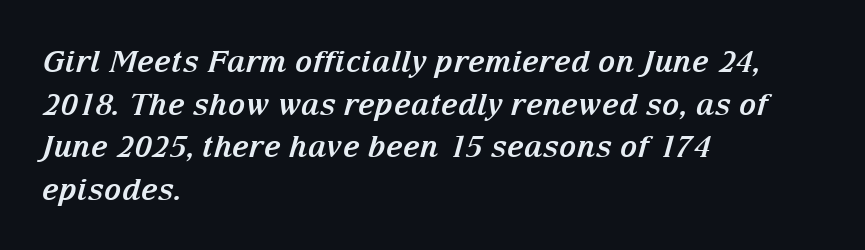
Q: Is the text bold? A: Yes.
Q: Is the text italic (slanted)? A: Yes, it leans right by about 15 degrees.
Q: Is the typeface a serif or a sans-serif typeface? A: Serif.
Q: Is the text underlined? A: No.
Q: How is the paragraph aligned? A: Left-aligned.
Q: Is the spacing between letters normal or unusually wide? A: Normal.
Q: Is the spacing between lines tight, normal or loose? A: Normal.
Q: Width (condensed, normal, or wide)? A: Normal.
Q: Stroke contrast? A: Medium.
Q: x-height? A: Medium.
Q: Monospaced? A: No.
